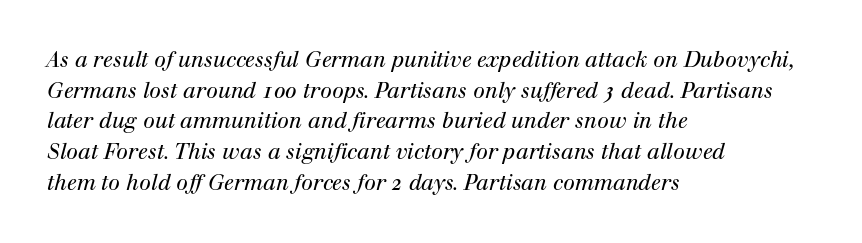
The letters sit at their default tracking, neither squeezed nor spread. All the whitespace from short lines collects on the right. The strokes are not fattened; the text isn't bold. Descender tails drop into unmarked territory. Compared with typical paragraphs, the rows here are spaced about the same. The whole block is typeset with a tilt.
